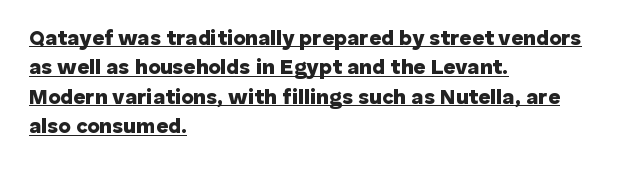
There is no visible air inserted between adjacent glyphs. I'd describe the lettering as bold — thick and assertive. How would I describe the line gaps? Plain and ordinary. These lines are set flush left with a ragged right edge.
